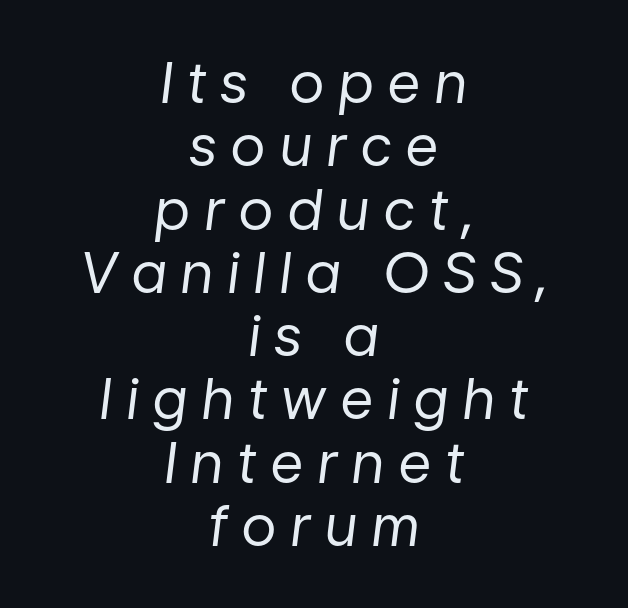
The image shows 56 px regular-weight type, italic (leaning right); set centered, tight line spacing (1.13x), unusually wide letter spacing (+0.27 em), not underlined; low stroke contrast and a medium x-height.
